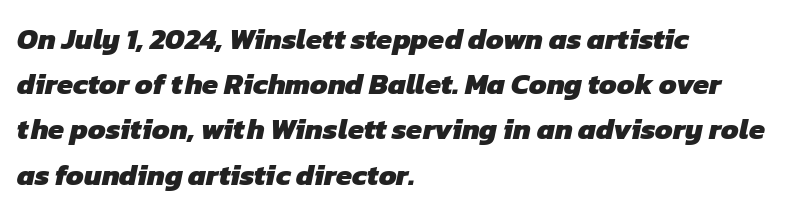
The image shows 29 px heavy sans-serif type; set left-aligned, normal line spacing (1.56x), normal letter spacing, not underlined; low stroke contrast and a medium x-height.
